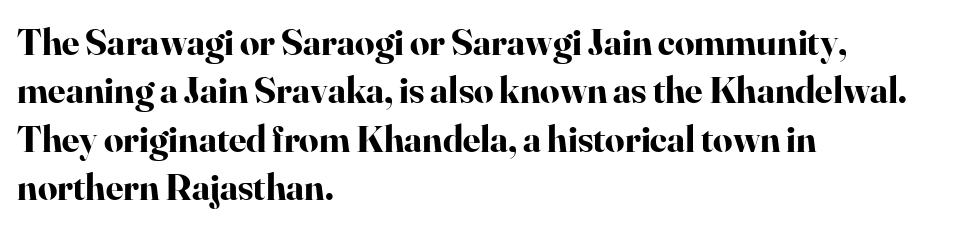
Q: Is the text bold? A: Yes.
Q: Is the text italic (slanted)? A: No, it is upright.
Q: Is the typeface a serif or a sans-serif typeface? A: Serif.
Q: Is the text underlined? A: No.
Q: How is the paragraph aligned? A: Left-aligned.
Q: Is the spacing between letters normal or unusually wide? A: Normal.
Q: Is the spacing between lines tight, normal or loose? A: Normal.
Q: Width (condensed, normal, or wide)? A: Normal.
Q: Stroke contrast? A: High.
Q: x-height? A: Small.
Q: Monospaced? A: No.
